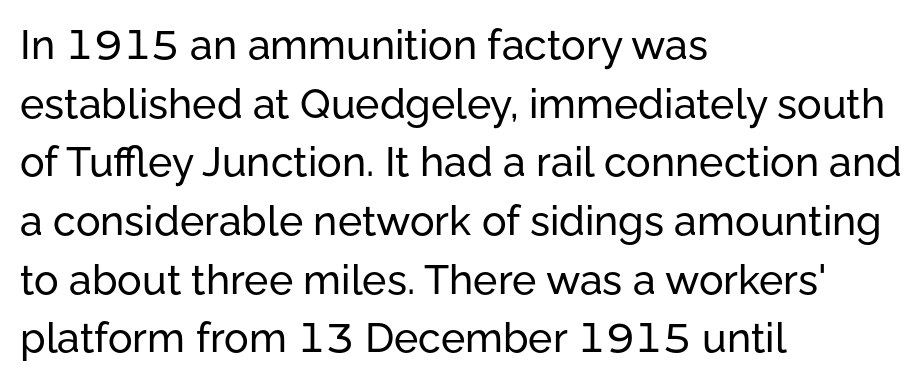
Q: Is the text italic (slanted)? A: No, it is upright.
Q: Is the typeface a serif or a sans-serif typeface? A: Sans-serif.
Q: Is the text underlined? A: No.
Q: How is the paragraph aligned? A: Left-aligned.
Q: Is the spacing between letters normal or unusually wide? A: Normal.
Q: Is the spacing between lines tight, normal or loose? A: Normal.
Q: Width (condensed, normal, or wide)? A: Normal.
Q: Stroke contrast? A: Low.
Q: x-height? A: Medium.
Q: Monospaced? A: No.
